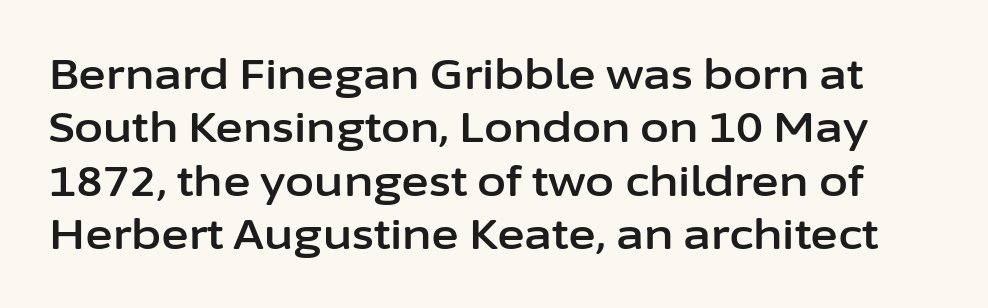
The image shows 42 px sans-serif type, upright; set normal line spacing (1.27x), normal letter spacing, not underlined; low stroke contrast and a medium x-height.
